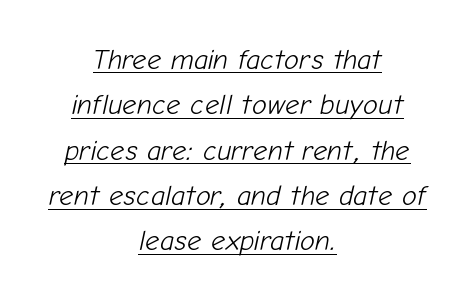
{"italic": "yes", "lean": "right", "slant_degrees": 12, "bold": "no", "weight": "light", "width": "normal", "stroke_contrast": "low", "x_height": "medium", "monospaced": "no", "underline": "yes", "align": "center", "line_spacing": "normal", "line_spacing_ratio": 1.62, "letter_spacing": "normal", "letter_spacing_em": 0.0, "glyph_px": 28}
